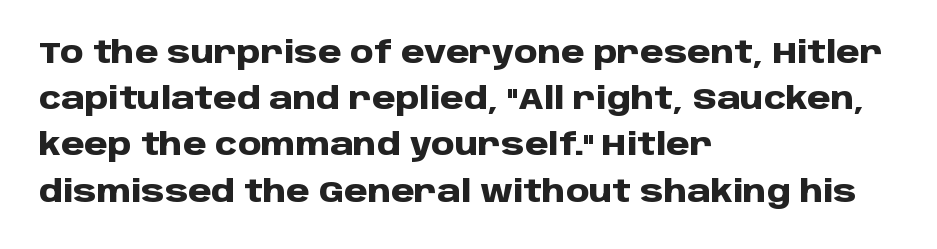
Q: Is the text bold? A: Yes.
Q: Is the text italic (slanted)? A: No, it is upright.
Q: Is the typeface a serif or a sans-serif typeface? A: Sans-serif.
Q: Is the text underlined? A: No.
Q: How is the paragraph aligned? A: Left-aligned.
Q: Is the spacing between letters normal or unusually wide? A: Normal.
Q: Is the spacing between lines tight, normal or loose? A: Normal.
Q: Width (condensed, normal, or wide)? A: Normal.
Q: Stroke contrast? A: Low.
Q: x-height? A: Large.
Q: Monospaced? A: No.
